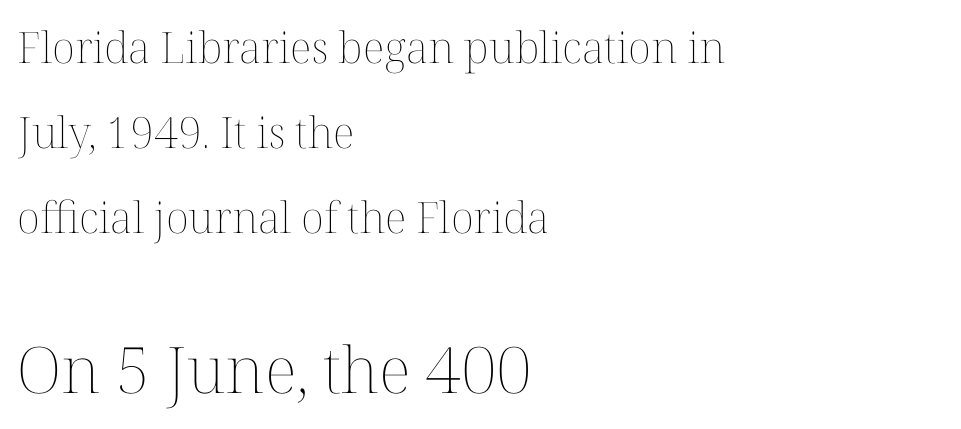
The foot of each line stays bare and open. Do the characters align in a grid? No, the font is proportional. Nothing unusual about the tracking: characters are spaced as the font intends. Type size steps up from the first block to the second. The paragraph shown leans on its left margin. Unlike italic type, these characters show no tilt at all.
